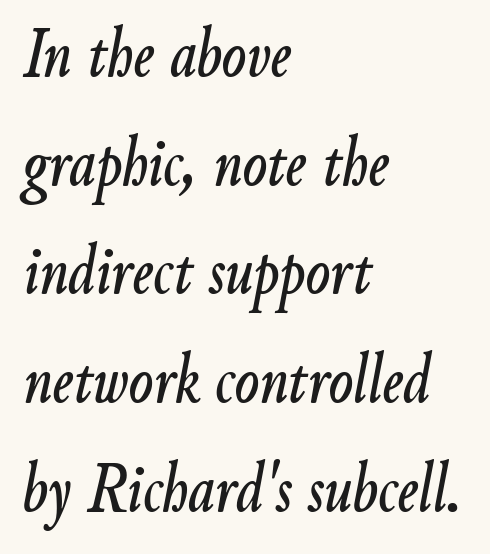
The image shows 72 px condensed type, italic (leaning right); set left-aligned, normal line spacing (1.51x), normal letter spacing, not underlined; low stroke contrast and a small x-height.
